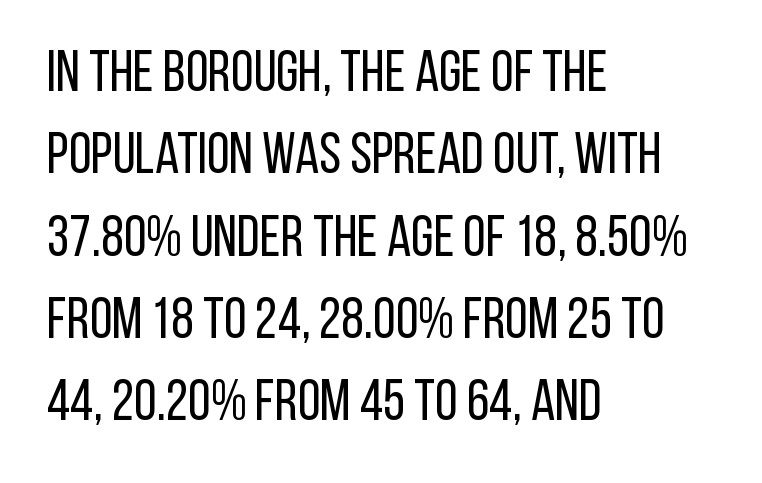
The image shows 58 px regular-weight, condensed sans-serif type, upright; set left-aligned, normal line spacing (1.42x), normal letter spacing, not underlined; low stroke contrast and a large x-height.
